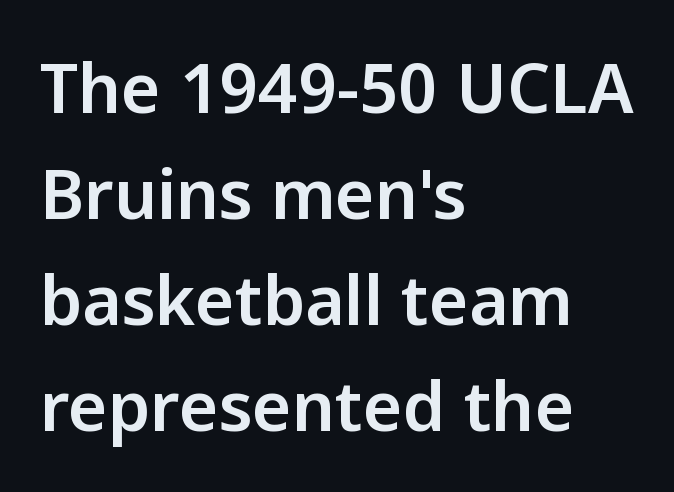
Notice how descenders clear the ascenders below comfortably — that's standard leading. Does the lettering tilt? It doesn't — this is upright. Compared with a centered layout, this one pins lines to the left instead. Stroke terminals: plain, sans-serif. Standard letterfit; no display-style spreading of the glyphs.
